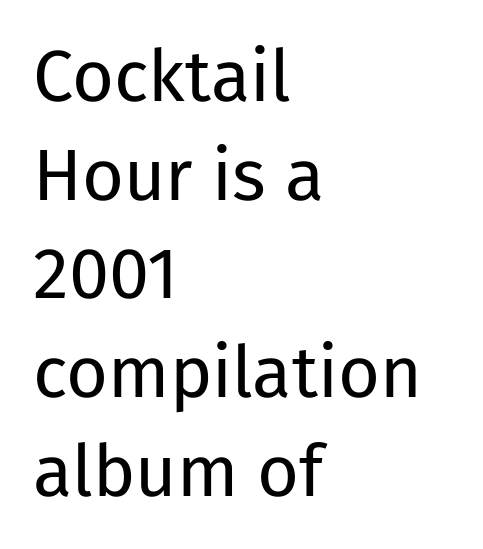
Q: Is the text bold? A: No.
Q: Is the text italic (slanted)? A: No, it is upright.
Q: Is the typeface a serif or a sans-serif typeface? A: Sans-serif.
Q: Is the text underlined? A: No.
Q: How is the paragraph aligned? A: Left-aligned.
Q: Is the spacing between letters normal or unusually wide? A: Normal.
Q: Is the spacing between lines tight, normal or loose? A: Normal.
Q: Width (condensed, normal, or wide)? A: Normal.
Q: Stroke contrast? A: Low.
Q: x-height? A: Medium.
Q: Monospaced? A: No.
